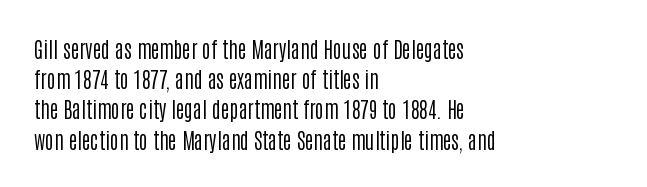
The image shows 21 px text type, upright; set left-aligned, normal line spacing (1.44x), normal letter spacing, not underlined.
